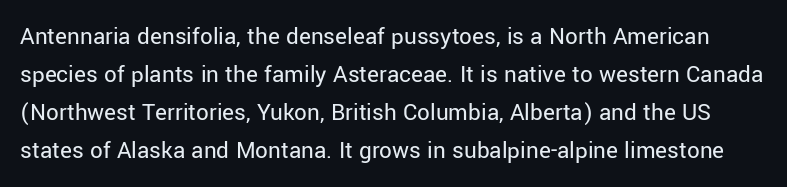
{"italic": "no", "bold": "no", "underline": "no", "line_spacing": "normal", "line_spacing_ratio": 1.52, "letter_spacing": "normal", "letter_spacing_em": 0.0, "glyph_px": 25}
